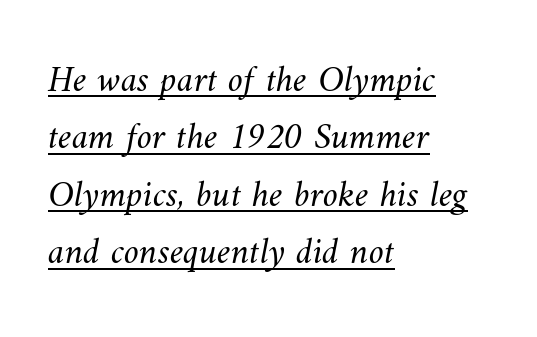
A continuous stroke trails under the words, as in a hyperlink. The leading is moderate, giving the passage an even texture. The strokes are not fattened; the text isn't bold. This sample has the flowing, uneven cadence of proportional lettering. This rendering uses left alignment, leaving the right contour irregular. Characters follow at the spacing the type designer built in.
